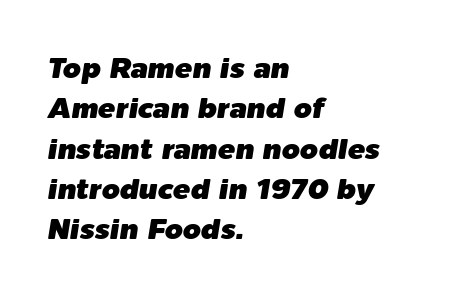
Q: Is the text italic (slanted)? A: Yes, it leans right by about 9 degrees.
Q: Is the text underlined? A: No.
Q: How is the paragraph aligned? A: Left-aligned.
Q: Is the spacing between letters normal or unusually wide? A: Normal.
Q: Is the spacing between lines tight, normal or loose? A: Normal.
Q: Width (condensed, normal, or wide)? A: Normal.
Q: Stroke contrast? A: Low.
Q: x-height? A: Medium.
Q: Monospaced? A: No.
